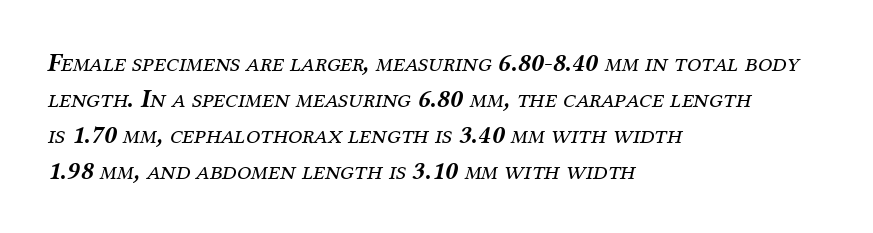
Q: Is the text bold? A: No.
Q: Is the text italic (slanted)? A: Yes, it leans right by about 12 degrees.
Q: Is the text underlined? A: No.
Q: How is the paragraph aligned? A: Left-aligned.
Q: Is the spacing between letters normal or unusually wide? A: Normal.
Q: Is the spacing between lines tight, normal or loose? A: Normal.
